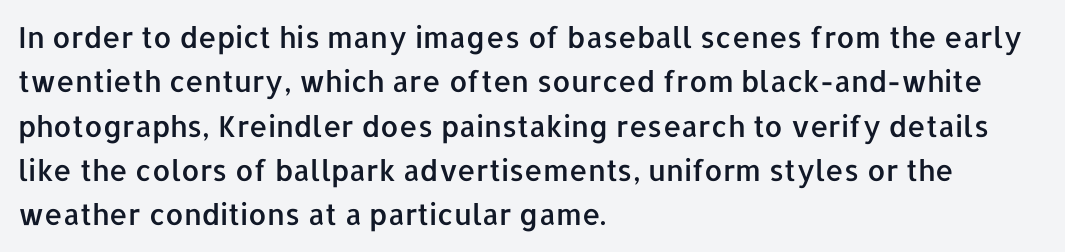
{"serif": "no", "italic": "no", "width": "normal", "stroke_contrast": "low", "x_height": "medium", "monospaced": "no", "underline": "no", "align": "left", "line_spacing": "normal", "line_spacing_ratio": 1.53, "letter_spacing": "normal", "letter_spacing_em": 0.0, "glyph_px": 29}
